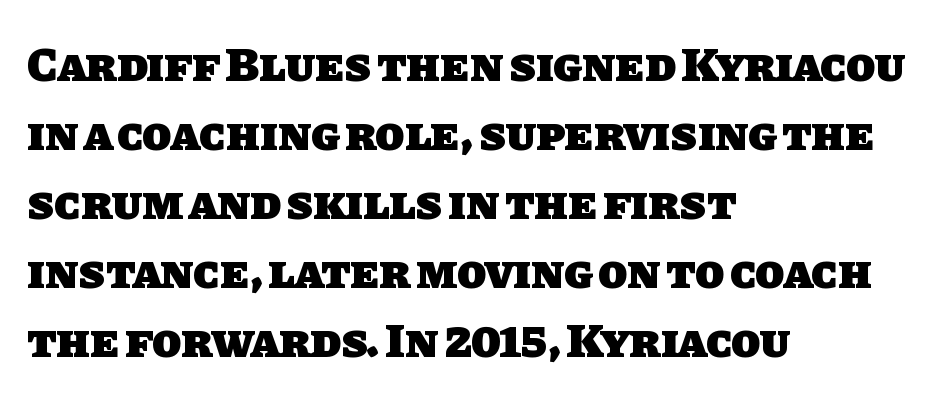
The image shows 48 px heavy sans-serif type; set left-aligned, normal line spacing (1.44x), normal letter spacing, not underlined; low stroke contrast and a large x-height.
